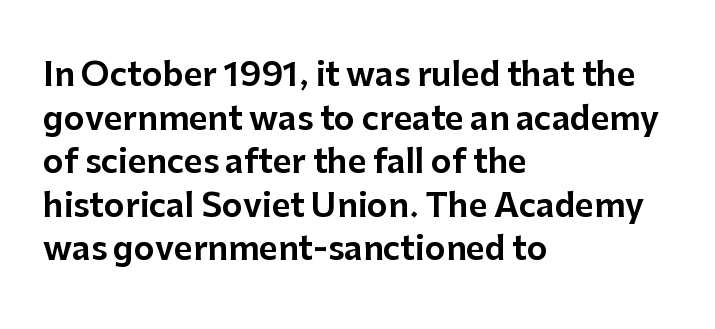
The image shows 32 px sans-serif type, upright; set left-aligned, normal line spacing (1.36x), normal letter spacing, not underlined; low stroke contrast and a medium x-height.
